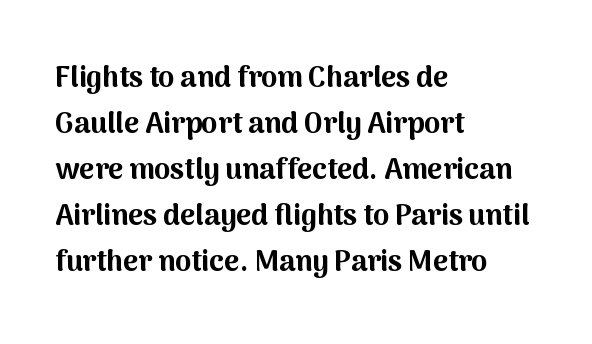
{"serif": "no", "italic": "no", "bold": "yes", "weight": "bold", "width": "normal", "stroke_contrast": "medium", "x_height": "medium", "monospaced": "no", "underline": "no", "align": "left", "line_spacing": "normal", "line_spacing_ratio": 1.59, "letter_spacing": "normal", "letter_spacing_em": 0.0, "glyph_px": 29}
